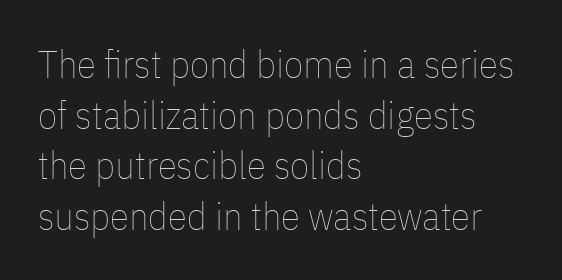
Q: Is the text bold? A: No.
Q: Is the text italic (slanted)? A: No, it is upright.
Q: Is the text underlined? A: No.
Q: How is the paragraph aligned? A: Left-aligned.
Q: Is the spacing between letters normal or unusually wide? A: Normal.
Q: Is the spacing between lines tight, normal or loose? A: Normal.
Q: Width (condensed, normal, or wide)? A: Condensed.
Q: Stroke contrast? A: Low.
Q: x-height? A: Medium.
Q: Monospaced? A: No.
